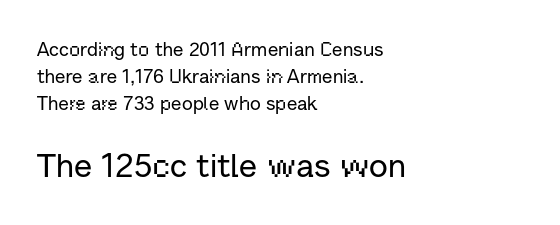
The image shows 33 px sans-serif type, upright; set left-aligned, normal line spacing (1.42x), normal letter spacing, not underlined; the second (bottom) block is 1.74x larger; low stroke contrast and a medium x-height.
